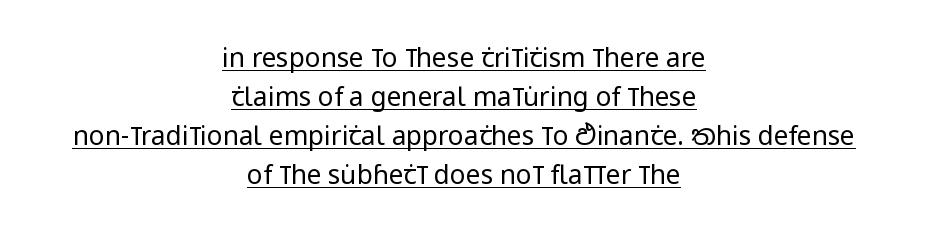
Visually the block forms a symmetrical silhouette, jagged on both flanks. Characters remain perfectly vertical along every line. The string is rendered with underlining switched on. Weight: in the light-to-regular range. Short note: letters normally spaced. Honestly, the row spacing looks completely unremarkable.
